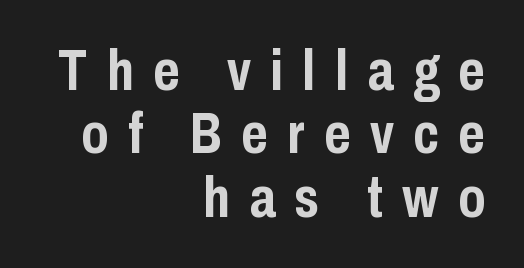
Vertical strokes here are truly vertical. Spacing verdict: proportional, widths tailored to each character. The string is rendered with underlining switched off. Every letter is thick-stroked: bold, no question.
